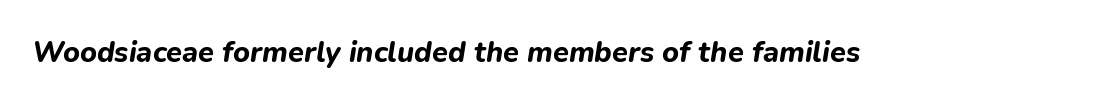
{"italic": "yes", "lean": "right", "slant_degrees": 9, "bold": "yes", "weight": "bold", "width": "normal", "stroke_contrast": "low", "x_height": "medium", "monospaced": "no", "underline": "no", "letter_spacing": "normal", "letter_spacing_em": 0.0, "glyph_px": 29}
